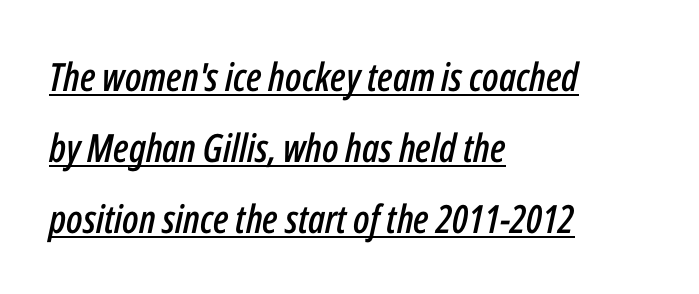
The image shows 39 px condensed type, italic (leaning right); set left-aligned, line spacing 1.82x, normal letter spacing, underlined; low stroke contrast and a medium x-height.
